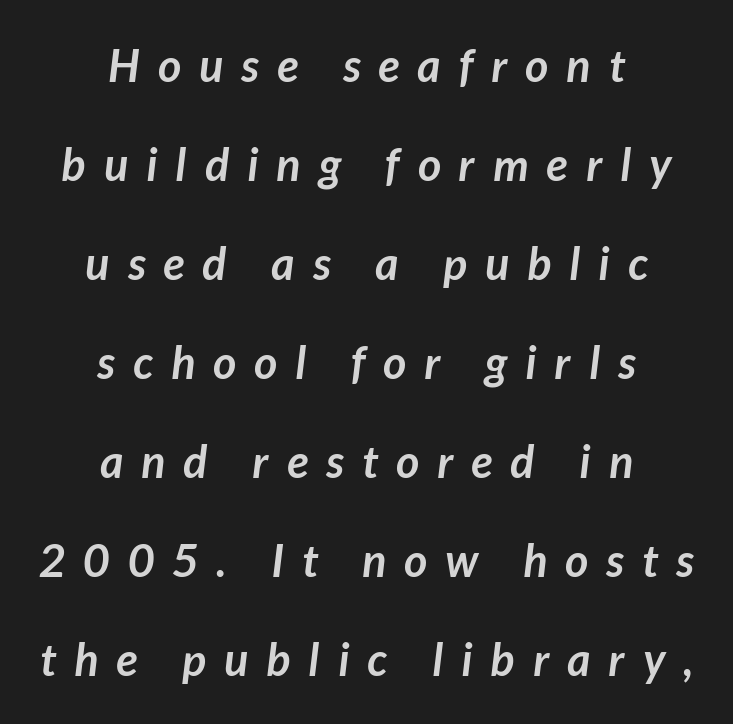
Q: Is the text bold? A: Yes.
Q: Is the typeface a serif or a sans-serif typeface? A: Sans-serif.
Q: Is the text underlined? A: No.
Q: How is the paragraph aligned? A: Centered.
Q: Is the spacing between letters normal or unusually wide? A: Unusually wide.
Q: Is the spacing between lines tight, normal or loose? A: Loose.
Q: Width (condensed, normal, or wide)? A: Normal.
Q: Stroke contrast? A: Low.
Q: x-height? A: Medium.
Q: Monospaced? A: No.
